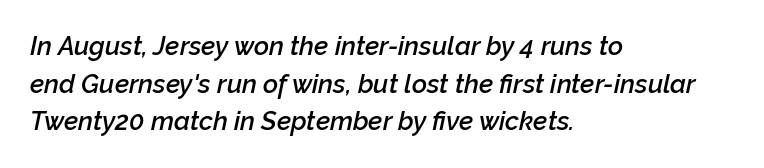
{"italic": "yes", "lean": "right", "slant_degrees": 12, "bold": "semi", "underline": "no", "align": "left", "line_spacing": "normal", "line_spacing_ratio": 1.45, "letter_spacing": "normal", "letter_spacing_em": 0.0, "glyph_px": 26}
